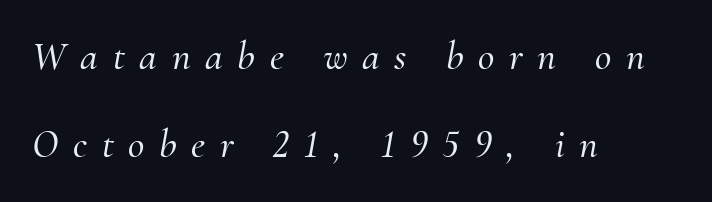
Only glyphs here, with clear space below each row. The rendering uses natural spacing where letterforms have individual widths. Check where the strokes stop: tiny serifs finish them off. Students, note that the glyphs here are deliberately spaced far apart.
